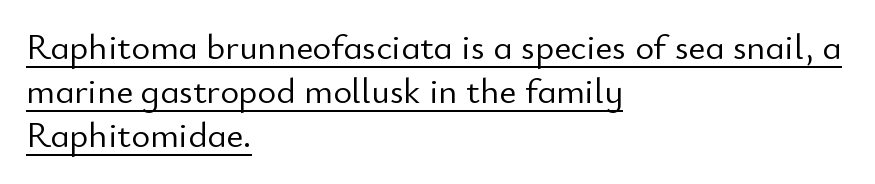
{"serif": "no", "italic": "no", "bold": "no", "weight": "light", "width": "normal", "stroke_contrast": "low", "x_height": "small", "monospaced": "no", "underline": "yes", "align": "left", "line_spacing_ratio": 1.22, "letter_spacing": "normal", "letter_spacing_em": 0.0, "glyph_px": 36}
